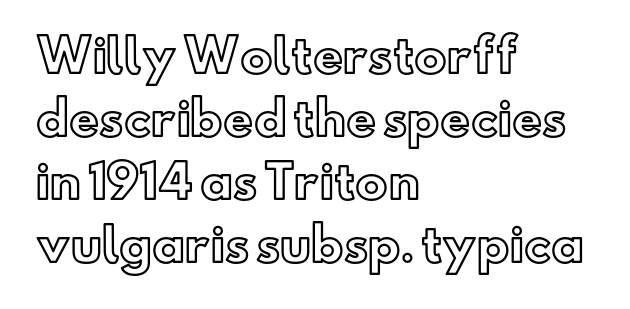
Think of a printed novel: that variable character pitch is what you see here. This rendering features lettering with no underline. In terms of letterspacing, this is plain default setting. Notice how the passage keeps a crisp vertical edge on the left only.
